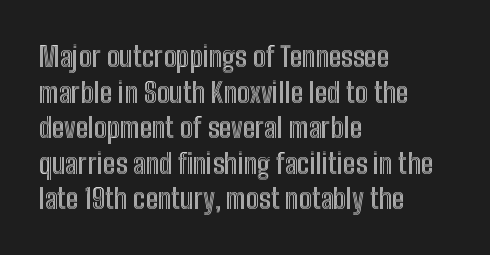
Descender tails drop into unmarked territory. Leftover space on each line is placed entirely after the last word. Looks like regular typesetting: each glyph gets only the width it needs. This sample uses plain, unmodified letter spacing. The typography opts for an upright posture over an oblique one.
